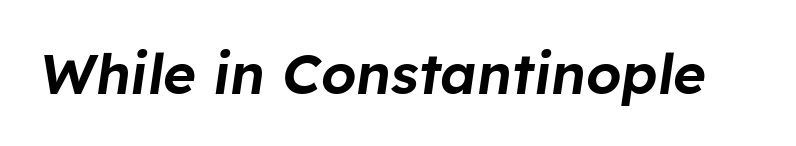
Q: Is the text italic (slanted)? A: Yes, it leans right by about 8 degrees.
Q: Is the text underlined? A: No.
Q: Is the spacing between letters normal or unusually wide? A: Normal.
Q: Width (condensed, normal, or wide)? A: Normal.
Q: Stroke contrast? A: Low.
Q: x-height? A: Medium.
Q: Monospaced? A: No.
